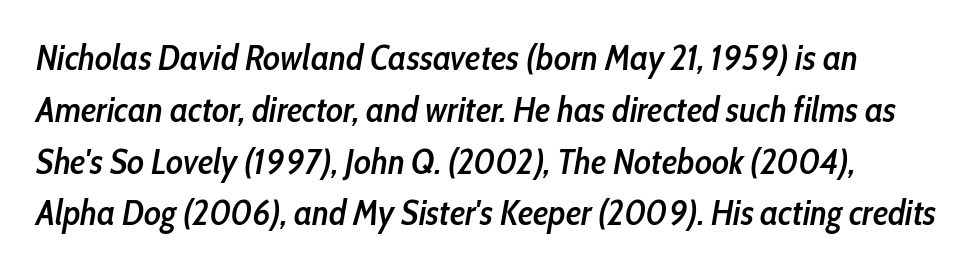
{"italic": "yes", "lean": "right", "slant_degrees": 10, "bold": "semi", "weight": "semibold", "width": "condensed", "stroke_contrast": "low", "x_height": "medium", "monospaced": "no", "underline": "no", "line_spacing": "normal", "line_spacing_ratio": 1.48, "letter_spacing": "normal", "letter_spacing_em": 0.0, "glyph_px": 35}
